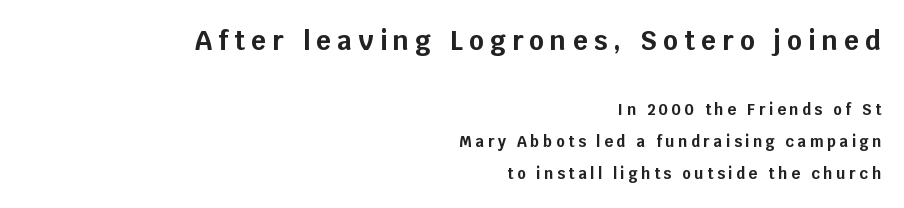
Is there any slant? The stems are plumb. A typesetter would call this leading open, well beyond the default. Heavy-handed strokes throughout: this text is bold. The foot of each line stays bare and open. These lines have a slow, spaced-out rhythm from letter to letter.
